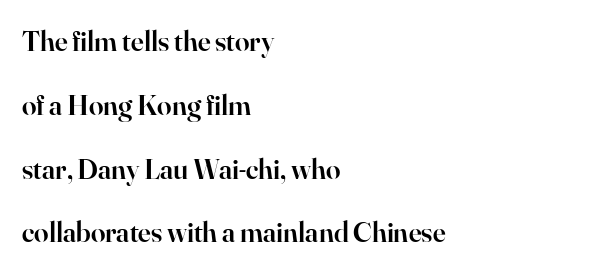
Q: Is the text bold? A: Semi-bold.
Q: Is the text italic (slanted)? A: No, it is upright.
Q: Is the typeface a serif or a sans-serif typeface? A: Serif.
Q: Is the text underlined? A: No.
Q: How is the paragraph aligned? A: Left-aligned.
Q: Is the spacing between letters normal or unusually wide? A: Normal.
Q: Is the spacing between lines tight, normal or loose? A: Loose.
Q: Width (condensed, normal, or wide)? A: Normal.
Q: Stroke contrast? A: High.
Q: x-height? A: Small.
Q: Monospaced? A: No.
